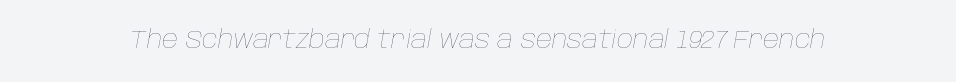
The image shows 25 px text type, italic (leaning right); set normal letter spacing, not underlined.
